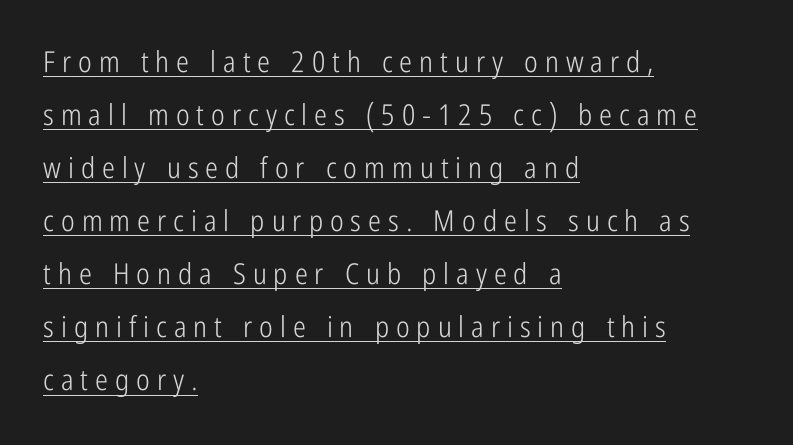
No letter is thick-stroked: the sample isn't bold. The glyphs in this specimen are sans serif. Tall strokes in this sample are plumb rather than angled. Casual observation: everything's shoved over to the left.
